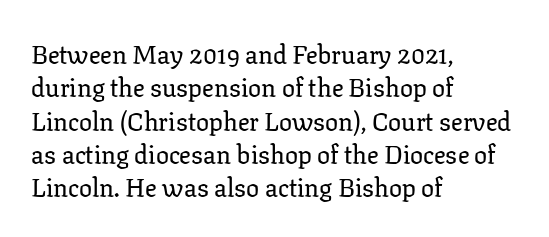
Q: Is the text italic (slanted)? A: No, it is upright.
Q: Is the text underlined? A: No.
Q: How is the paragraph aligned? A: Left-aligned.
Q: Is the spacing between letters normal or unusually wide? A: Normal.
Q: Is the spacing between lines tight, normal or loose? A: Normal.
